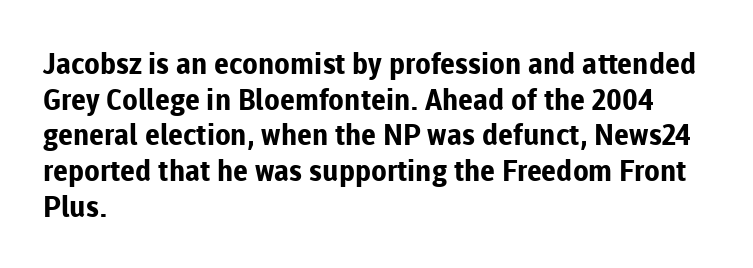
{"serif": "no", "italic": "no", "bold": "yes", "weight": "bold", "width": "normal", "stroke_contrast": "low", "x_height": "medium", "monospaced": "no", "underline": "no", "align": "left", "line_spacing_ratio": 1.23, "letter_spacing": "normal", "letter_spacing_em": 0.0, "glyph_px": 29}
